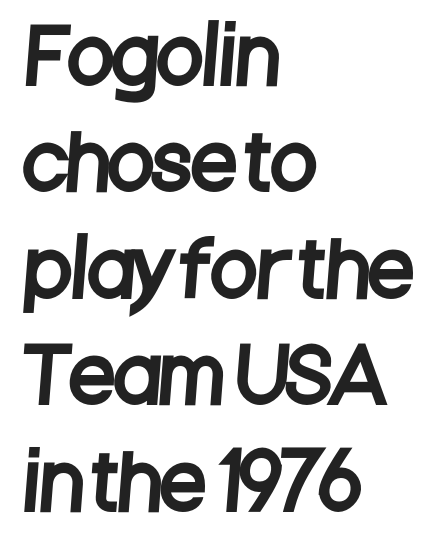
The image shows 75 px condensed sans-serif type; set left-aligned, normal line spacing (1.42x), normal letter spacing, not underlined; low stroke contrast and a large x-height.
